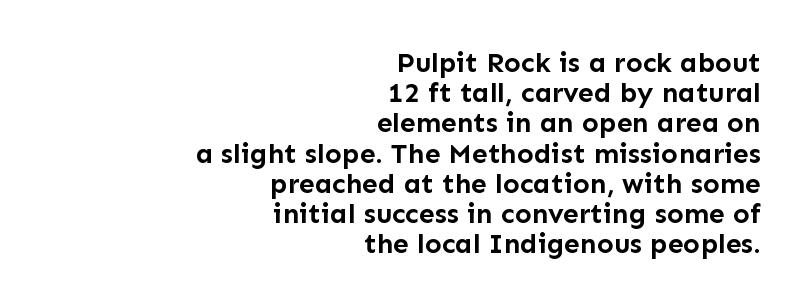
Q: Is the text bold? A: Yes.
Q: Is the text italic (slanted)? A: No, it is upright.
Q: Is the typeface a serif or a sans-serif typeface? A: Sans-serif.
Q: Is the text underlined? A: No.
Q: How is the paragraph aligned? A: Right-aligned.
Q: Is the spacing between letters normal or unusually wide? A: Normal.
Q: Is the spacing between lines tight, normal or loose? A: Tight.
Q: Width (condensed, normal, or wide)? A: Normal.
Q: Stroke contrast? A: Low.
Q: x-height? A: Medium.
Q: Monospaced? A: No.
